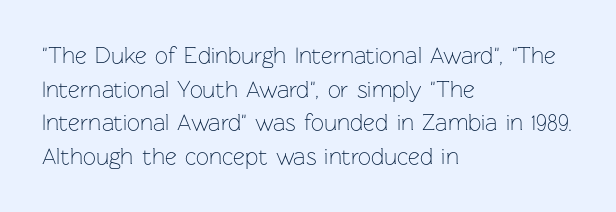
{"italic": "no", "bold": "no", "underline": "no", "align": "left", "line_spacing": "normal", "line_spacing_ratio": 1.46, "letter_spacing": "normal", "letter_spacing_em": 0.0, "glyph_px": 23}
